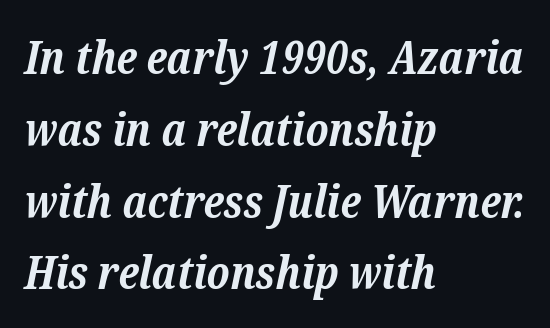
Q: Is the text bold? A: Yes.
Q: Is the text italic (slanted)? A: Yes, it leans right by about 12 degrees.
Q: Is the typeface a serif or a sans-serif typeface? A: Serif.
Q: Is the text underlined? A: No.
Q: How is the paragraph aligned? A: Left-aligned.
Q: Is the spacing between letters normal or unusually wide? A: Normal.
Q: Is the spacing between lines tight, normal or loose? A: Normal.
Q: Width (condensed, normal, or wide)? A: Normal.
Q: Stroke contrast? A: Low.
Q: x-height? A: Medium.
Q: Monospaced? A: No.
